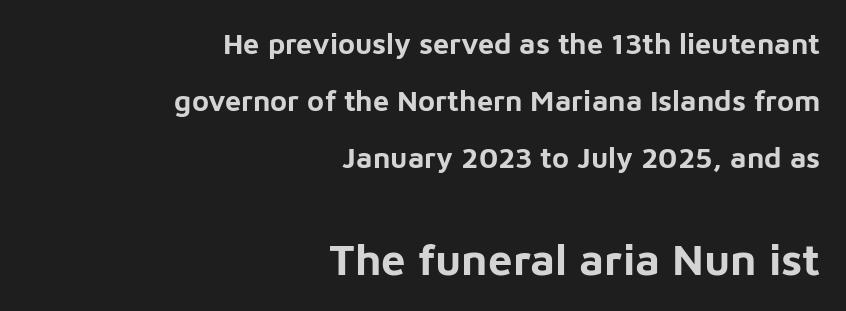
{"serif": "no", "italic": "no", "bold": "yes", "weight": "bold", "width": "normal", "stroke_contrast": "low", "x_height": "medium", "monospaced": "no", "underline": "no", "align": "right", "line_spacing": "loose", "line_spacing_ratio": 1.96, "letter_spacing": "normal", "letter_spacing_em": 0.0, "larger_block": "second", "size_ratio": 1.52, "glyph_px": 44}
